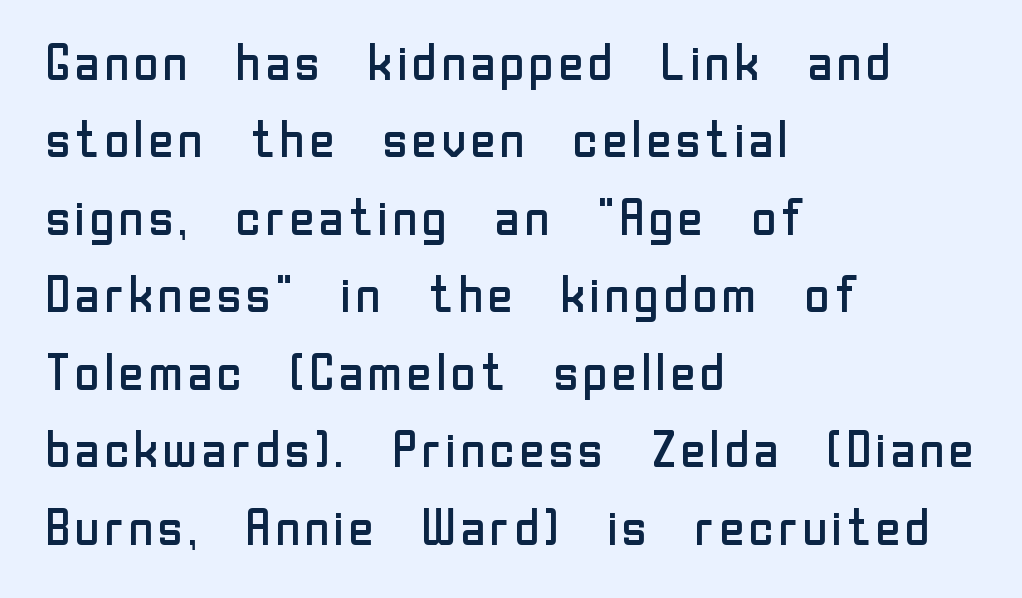
The image shows 50 px regular-weight sans-serif type, upright; set left-aligned, normal line spacing (1.55x), normal letter spacing, not underlined; low stroke contrast and a medium x-height.
